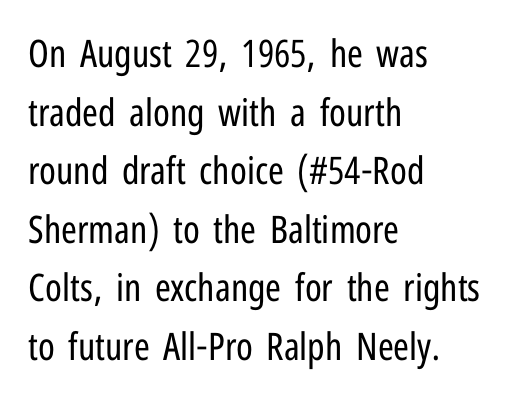
The image shows 38 px regular-weight, condensed sans-serif type, upright; set left-aligned, normal line spacing (1.54x), normal letter spacing, not underlined; low stroke contrast and a medium x-height.
